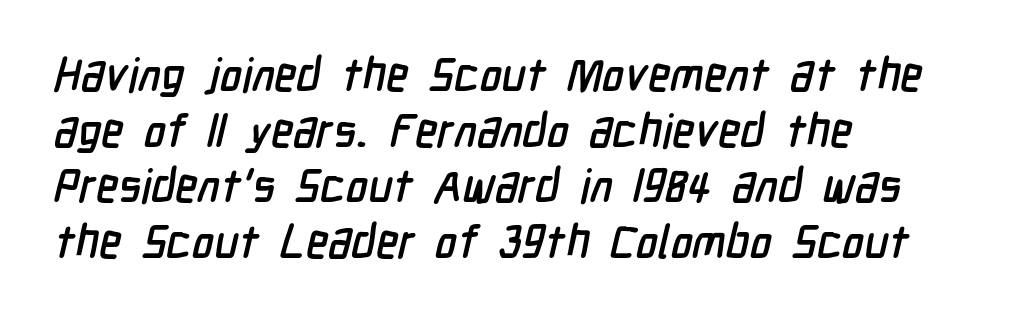
The rendering shows plain stroke endings on the letterforms — a sans-serif design. These lines stack with their left ends in a neat column. Looks like regular typesetting: each glyph gets only the width it needs. Is the letter spacing exaggerated? No — it looks like the ordinary default.
